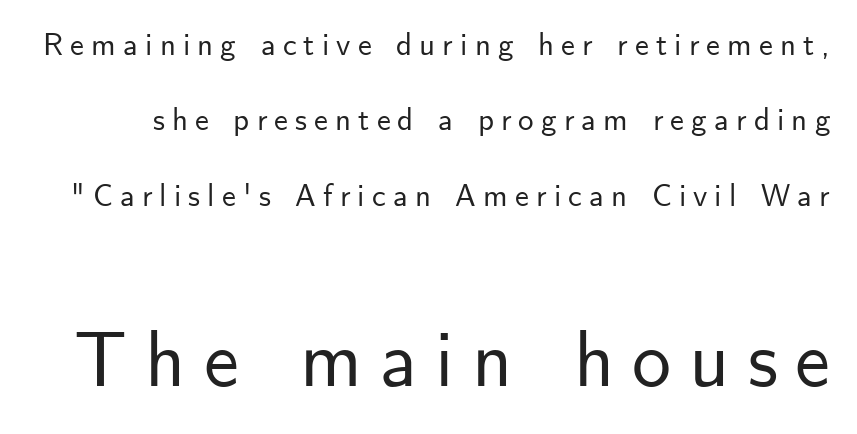
The image shows 78 px sans-serif type, upright; set loose line spacing (2.43x), unusually wide letter spacing (+0.23 em), not underlined; the second (bottom) block is 2.52x larger; low stroke contrast and a small x-height.
